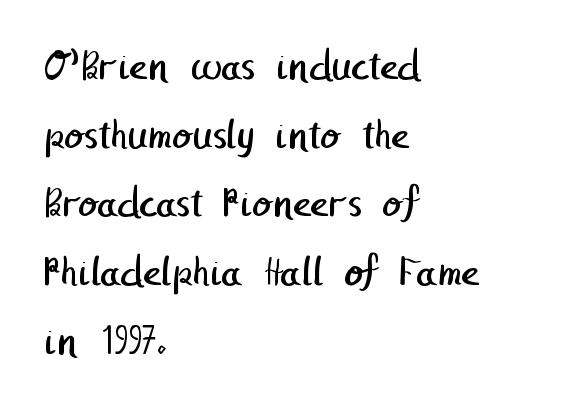
The image shows 44 px regular-weight sans-serif type; set left-aligned, normal line spacing (1.56x), normal letter spacing, not underlined; low stroke contrast and a medium x-height.
